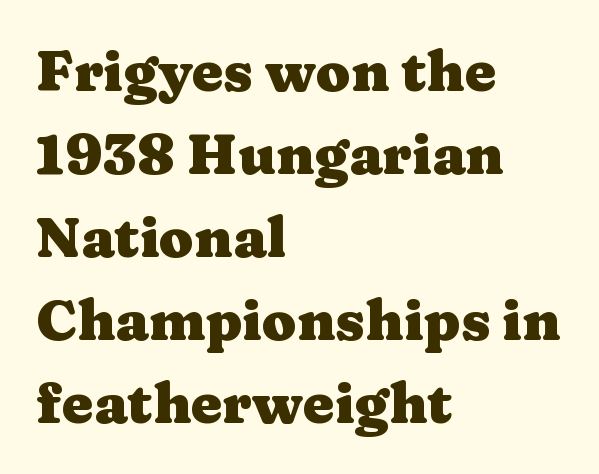
The image shows 56 px heavy, wide serif type, upright; set left-aligned, normal line spacing (1.48x), normal letter spacing, not underlined; medium stroke contrast and a medium x-height.
